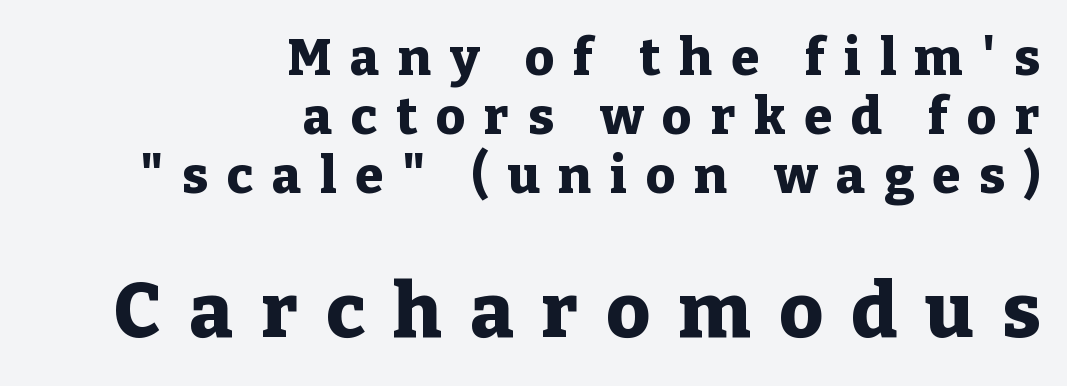
The image shows 76 px heavy serif type, upright; set right-aligned, line spacing 1.16x, unusually wide letter spacing (+0.37 em), not underlined; the second (bottom) block is 1.49x larger; low stroke contrast and a medium x-height.
